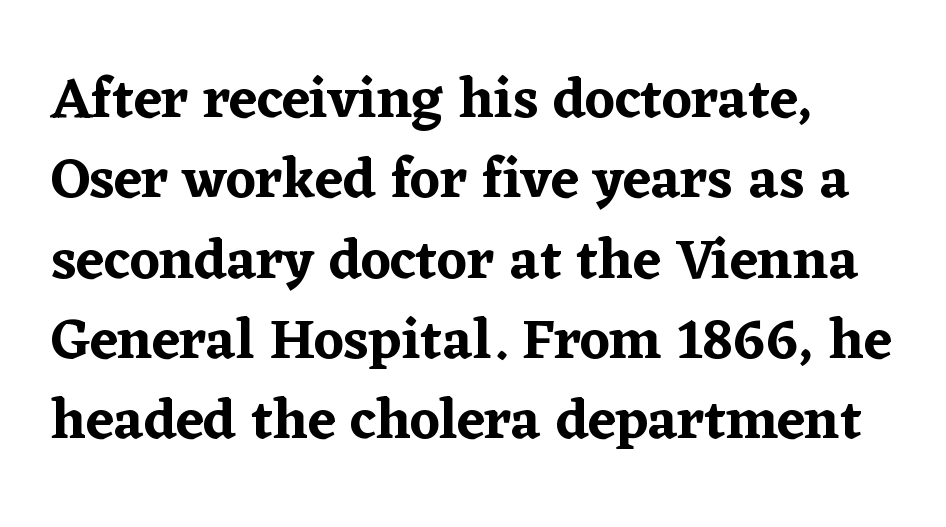
Q: Is the text italic (slanted)? A: No, it is upright.
Q: Is the typeface a serif or a sans-serif typeface? A: Serif.
Q: Is the text underlined? A: No.
Q: Is the spacing between letters normal or unusually wide? A: Normal.
Q: Is the spacing between lines tight, normal or loose? A: Normal.
Q: Width (condensed, normal, or wide)? A: Normal.
Q: Stroke contrast? A: Low.
Q: x-height? A: Medium.
Q: Monospaced? A: No.
